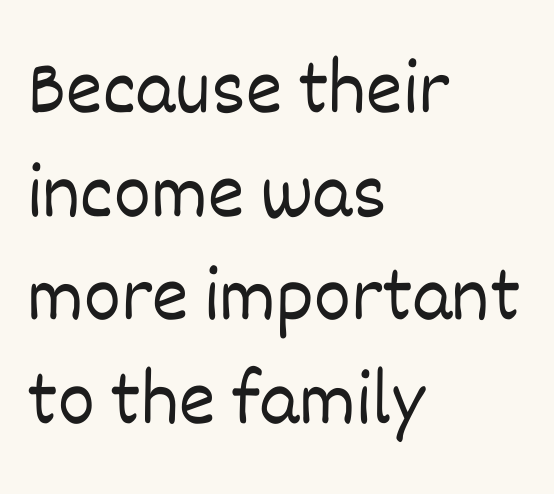
{"italic": "no", "bold": "no", "weight": "light", "width": "normal", "stroke_contrast": "low", "x_height": "large", "monospaced": "no", "underline": "no", "align": "left", "line_spacing": "normal", "line_spacing_ratio": 1.33, "letter_spacing": "normal", "letter_spacing_em": 0.0, "glyph_px": 78}
